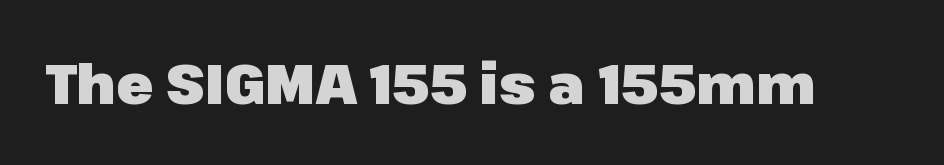
{"serif": "no", "italic": "no", "bold": "yes", "weight": "heavy", "width": "normal", "stroke_contrast": "low", "x_height": "medium", "monospaced": "no", "underline": "no", "letter_spacing": "normal", "letter_spacing_em": 0.0, "glyph_px": 55}
